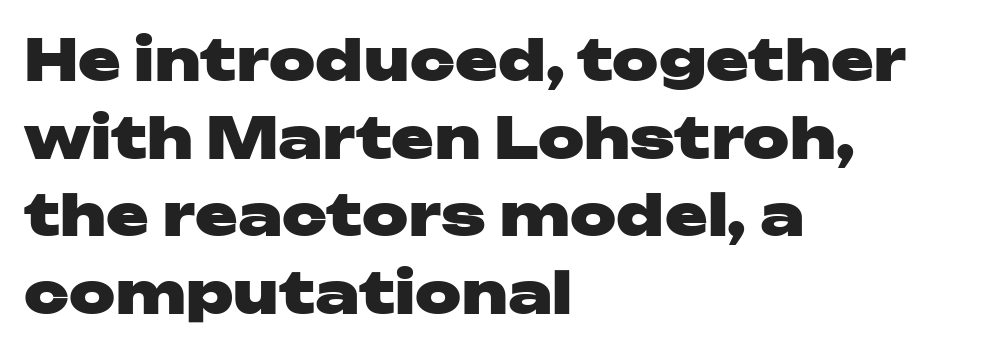
Strong, thick strokes mark this as bold type. Rule under the text: the space is simply empty. Visually the block forms a straight wall on the left and a jagged coastline on the right. Grotesque or geometric, the face here clearly has no serifs. Each letter keeps its own natural width here, so spacing adapts to shape.
